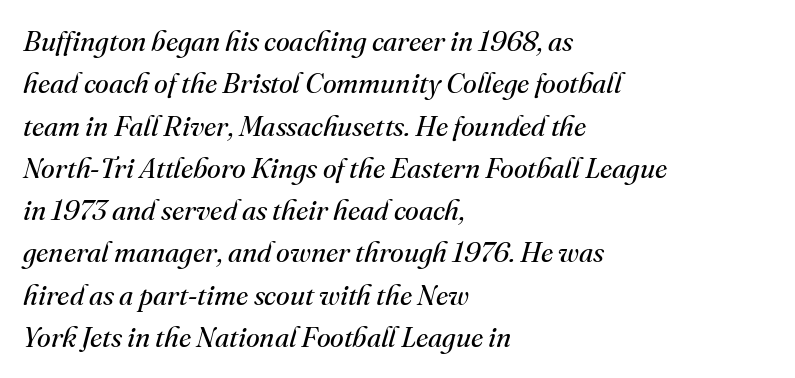
The ragged edge is on the right, which tells us the setting is flush left. A typesetter would call this leading conventional body-copy spacing. Notice how the stems are inclined rather than vertical — that's the hallmark of italics. Classification — serif. Proportional: the letters do not fall into vertical columns.
